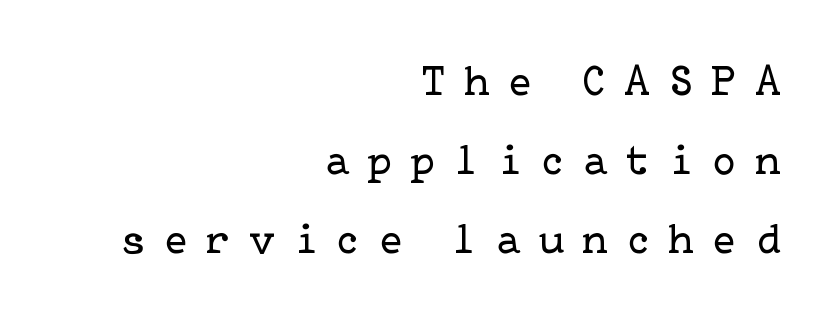
Q: Is the text bold? A: No.
Q: Is the text italic (slanted)? A: No, it is upright.
Q: Is the typeface a serif or a sans-serif typeface? A: Serif.
Q: Is the text underlined? A: No.
Q: How is the paragraph aligned? A: Right-aligned.
Q: Is the spacing between letters normal or unusually wide? A: Unusually wide.
Q: Width (condensed, normal, or wide)? A: Normal.
Q: Stroke contrast? A: Low.
Q: x-height? A: Medium.
